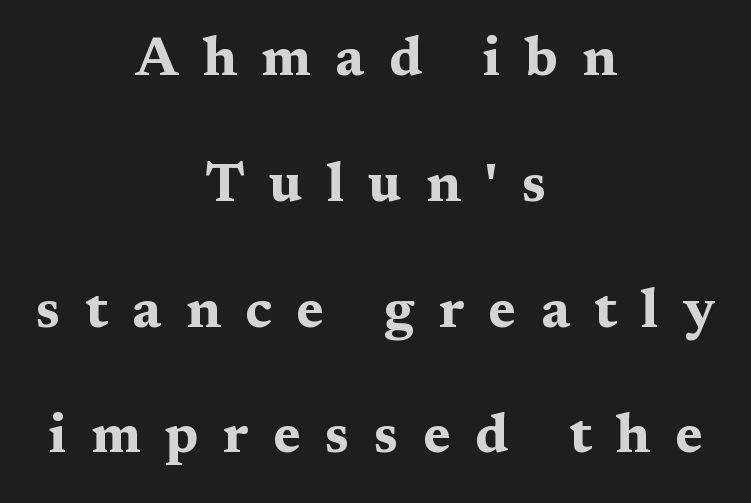
{"serif": "yes", "italic": "no", "bold": "yes", "weight": "bold", "width": "wide", "stroke_contrast": "medium", "x_height": "medium", "monospaced": "no", "underline": "no", "align": "center", "line_spacing": "loose", "line_spacing_ratio": 2.33, "letter_spacing": "wide", "letter_spacing_em": 0.45, "glyph_px": 54}
